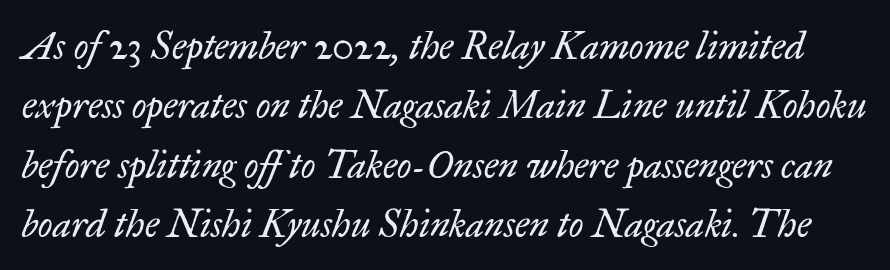
Regarding serifs, this sample has them. Do the characters align in a grid? No, the font is proportional. Counters stay open thanks to moderate or lighter strokes. Students, note that the glyphs here touch the page at normal intervals. The foot of each line stays bare and open.
